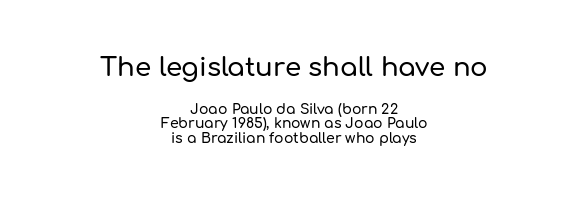
Caption: multi-line text, centered on the measure. Nope, not italic — everything's standing straight. The baseline area is clear. This block would grow much taller if given ordinary leading; it's compressed now.
